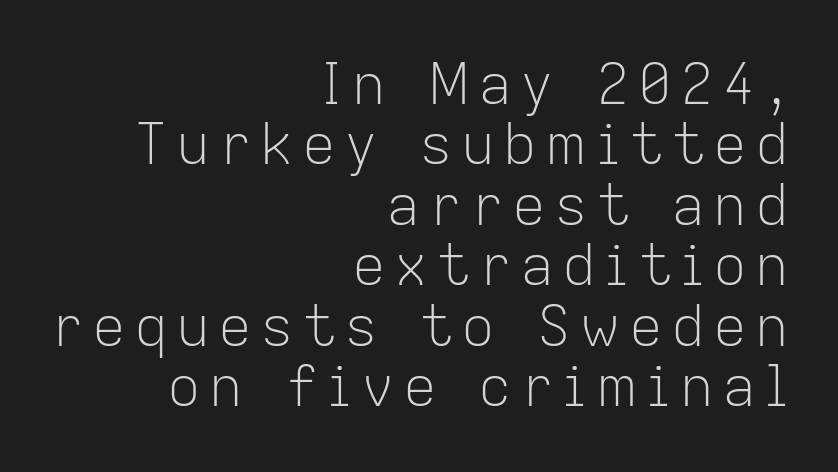
{"serif": "no", "italic": "no", "bold": "no", "weight": "light", "width": "normal", "stroke_contrast": "low", "x_height": "medium", "monospaced": "no", "underline": "no", "align": "right", "line_spacing": "tight", "line_spacing_ratio": 1.08, "glyph_px": 56}
